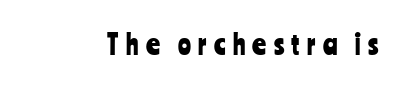
Q: Is the text italic (slanted)? A: No, it is upright.
Q: Is the text underlined? A: No.
Q: Is the spacing between letters normal or unusually wide? A: Unusually wide.
